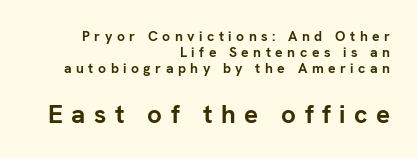
No italicization has been applied; the sample stays upright. Larger block? The one below; the one above is distinctly smaller. The rag falls on the left side of this text block. A bare baseline throughout the passage. On the weight axis this lands at bold, roughly 700.
